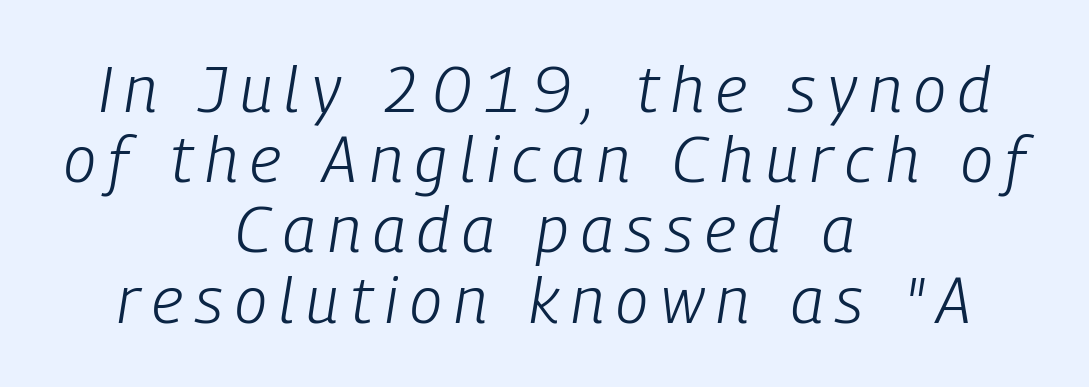
Only glyphs here, with clear space below each row. Do the characters align in a grid? No, the font is proportional. Is this a heavy cut? Hardly; it is regular or lighter. Rendered with sloped, italic letterforms.
